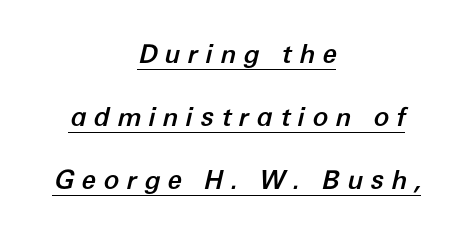
Is the block centered? Yes — each line is placed symmetrically about the middle. Underline: present. The line-height multiplier appears high, well above default. This sample uses an oblique cut, with every glyph tilted off the vertical. The face used here is rendered with a markedly widened letterfit.
